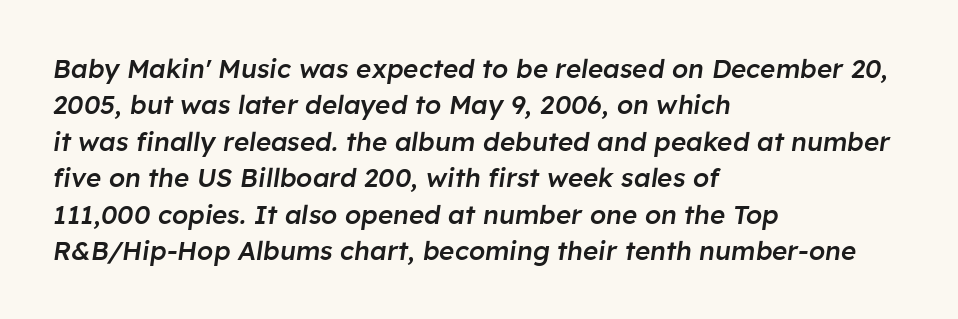
A typesetter would call this zero additional tracking. The strip under each line holds only bare page. If you measured baseline to baseline, you'd find a middling distance. Every letter is mildly thick-stroked: semibold rather than bold. Leftover space on each line is placed entirely after the last word.
